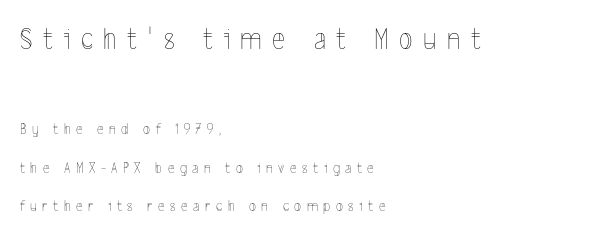
Q: Is the text bold? A: No.
Q: Is the text italic (slanted)? A: No, it is upright.
Q: Is the text underlined? A: No.
Q: How is the paragraph aligned? A: Left-aligned.
Q: Is the spacing between letters normal or unusually wide? A: Unusually wide.
Q: Is the spacing between lines tight, normal or loose? A: Loose.
Q: Which block of text is set in a larger size, the first (top) or the second (bottom)? A: The first (top) one.
Q: Width (condensed, normal, or wide)? A: Condensed.
Q: x-height? A: Medium.
Q: Monospaced? A: No.
